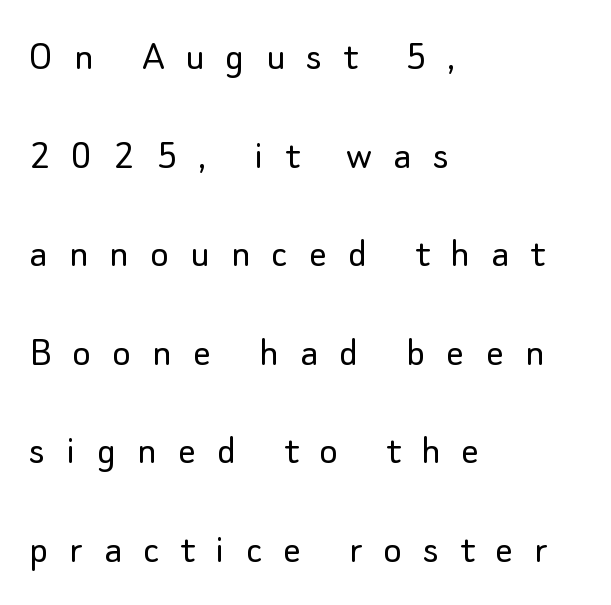
{"serif": "no", "italic": "no", "bold": "no", "weight": "light", "width": "normal", "stroke_contrast": "low", "x_height": "small", "monospaced": "no", "underline": "no", "align": "left", "line_spacing": "loose", "line_spacing_ratio": 2.24, "letter_spacing": "wide", "letter_spacing_em": 0.48, "glyph_px": 44}
